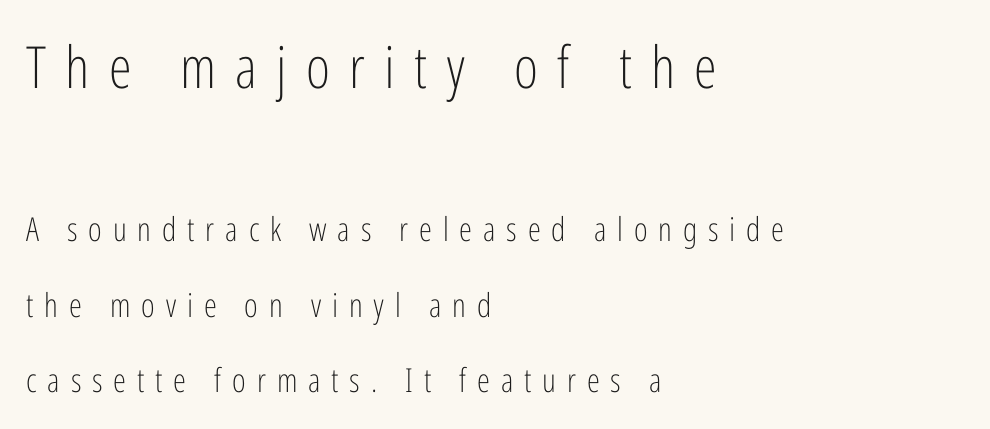
The image shows 58 px light, condensed sans-serif type, upright; set left-aligned, loose line spacing (2.29x), unusually wide letter spacing (+0.33 em), not underlined; the first (top) block is 1.76x larger; low stroke contrast and a medium x-height.
